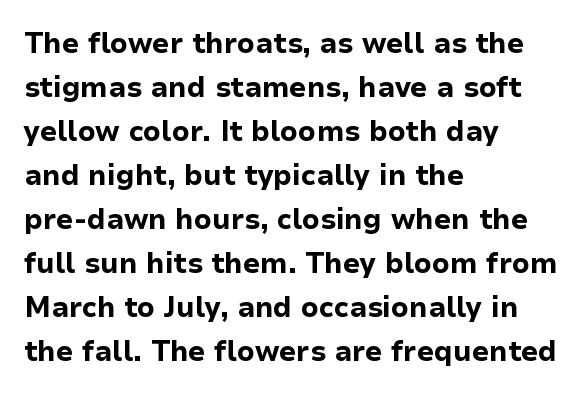
{"serif": "no", "italic": "no", "bold": "yes", "weight": "bold", "width": "normal", "stroke_contrast": "low", "x_height": "medium", "monospaced": "no", "underline": "no", "align": "left", "line_spacing": "normal", "line_spacing_ratio": 1.57, "letter_spacing": "normal", "letter_spacing_em": 0.0, "glyph_px": 28}
